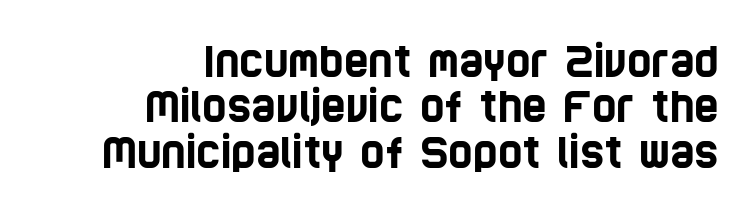
{"serif": "no", "width": "condensed", "stroke_contrast": "low", "x_height": "large", "monospaced": "no", "underline": "no", "align": "right", "line_spacing": "tight", "line_spacing_ratio": 1.08, "letter_spacing": "normal", "letter_spacing_em": 0.0, "glyph_px": 42}
